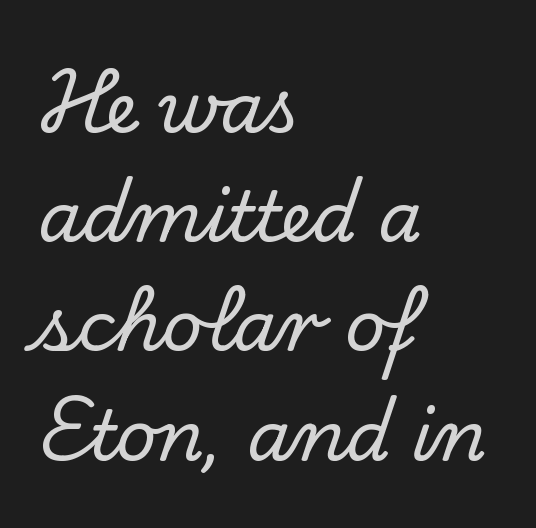
Leading: standard. The face used here is seriffed, in the tradition of book romans. These lines are set flush left with a ragged right edge.
